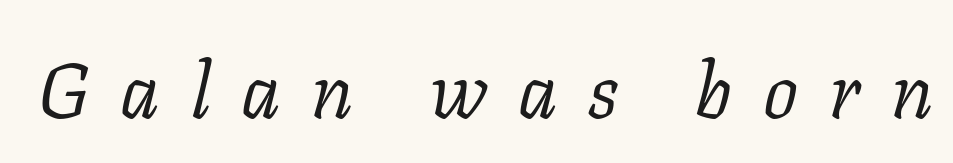
Would a proofreader flag this as italicized? Yes. Short note: letters widely spaced. Stroke thickness stays within the range of a standard reading face or lighter. Proportional: the letters do not fall into vertical columns.
